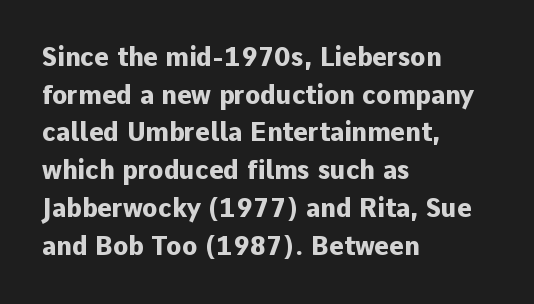
The image shows 25 px bold type, upright; set left-aligned, normal line spacing (1.51x), normal letter spacing, not underlined.
